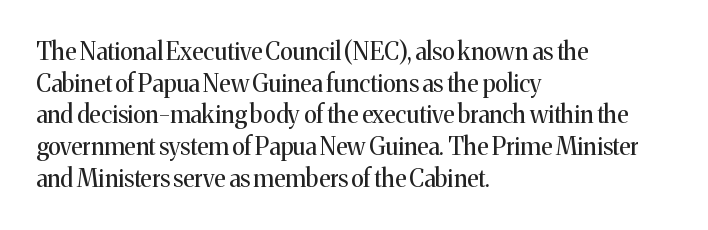
Leftover space on each line is placed entirely after the last word. The typesetting does not lean heavy: it is not bold. Honestly, the letter spacing is just normal — you wouldn't notice it. Underline: absent. If you drew a line through each stem, it would be perfectly vertical.
